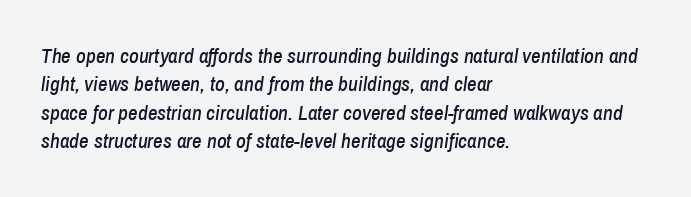
Does extra space separate the letters? No, they use regular spacing. Emphasis-style slanted type is in use. Alignment: flush left. The line-height multiplier appears to be the usual default. Descender tails drop into unmarked territory.
